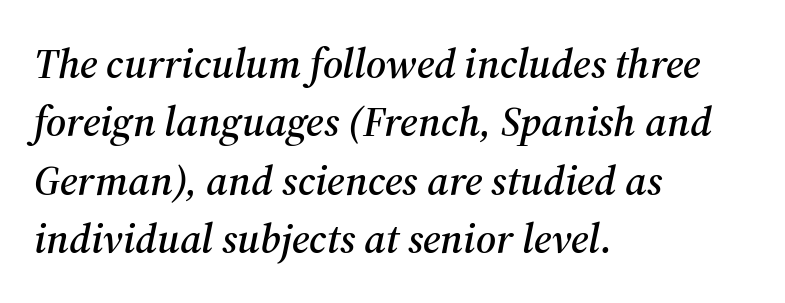
The image shows 42 px serif type, italic (leaning right); set left-aligned, normal line spacing (1.39x), normal letter spacing, not underlined; medium stroke contrast and a medium x-height.
